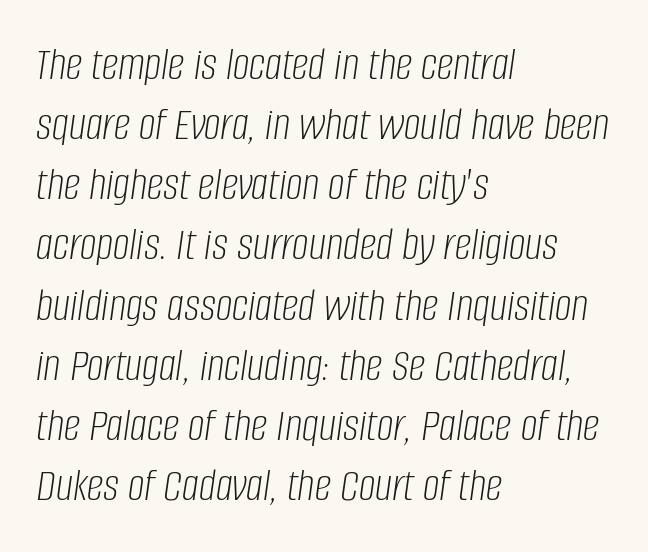
{"italic": "yes", "lean": "right", "slant_degrees": 8, "bold": "no", "weight": "light", "width": "condensed", "stroke_contrast": "low", "x_height": "large", "monospaced": "no", "underline": "no", "align": "left", "line_spacing": "normal", "line_spacing_ratio": 1.28, "letter_spacing": "normal", "letter_spacing_em": 0.0, "glyph_px": 47}
